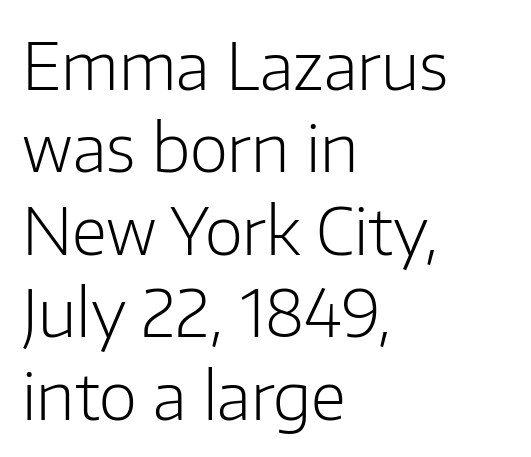
{"serif": "no", "italic": "no", "bold": "no", "weight": "light", "width": "normal", "stroke_contrast": "low", "x_height": "medium", "monospaced": "no", "underline": "no", "align": "left", "line_spacing": "normal", "line_spacing_ratio": 1.25, "letter_spacing": "normal", "letter_spacing_em": 0.0, "glyph_px": 66}
